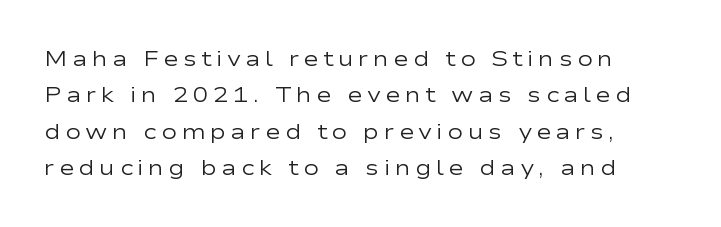
Q: Is the text bold? A: No.
Q: Is the text italic (slanted)? A: No, it is upright.
Q: Is the text underlined? A: No.
Q: How is the paragraph aligned? A: Left-aligned.
Q: Is the spacing between letters normal or unusually wide? A: Unusually wide.
